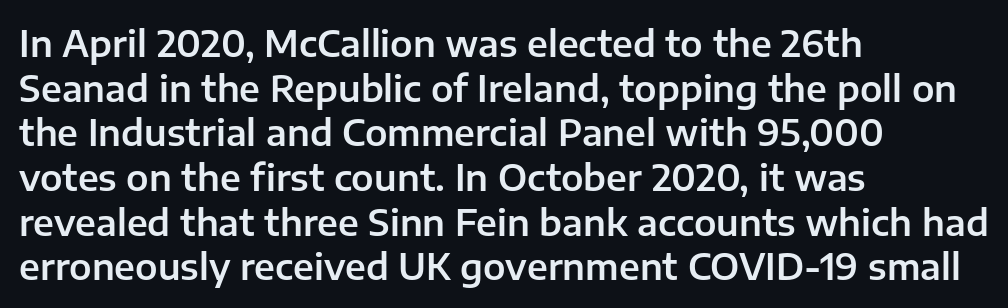
The image shows 36 px sans-serif type, upright; set left-aligned, line spacing 1.24x, normal letter spacing, not underlined; low stroke contrast and a medium x-height.
